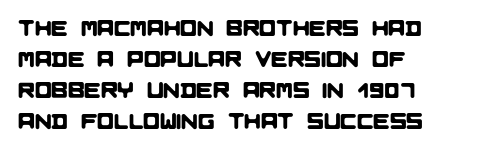
{"underline": "no", "align": "left", "line_spacing": "normal", "line_spacing_ratio": 1.41, "letter_spacing": "normal", "letter_spacing_em": 0.0, "glyph_px": 22}
